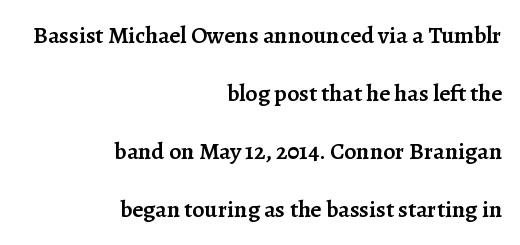
{"italic": "no", "bold": "semi", "underline": "no", "align": "right", "line_spacing": "loose", "line_spacing_ratio": 2.42, "letter_spacing": "normal", "letter_spacing_em": 0.0, "glyph_px": 24}
